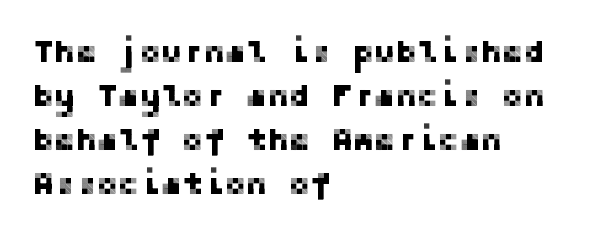
{"serif": "no", "italic": "no", "width": "normal", "stroke_contrast": "low", "x_height": "medium", "underline": "no", "align": "left", "line_spacing": "normal", "line_spacing_ratio": 1.38, "letter_spacing": "normal", "letter_spacing_em": 0.0, "glyph_px": 32}
